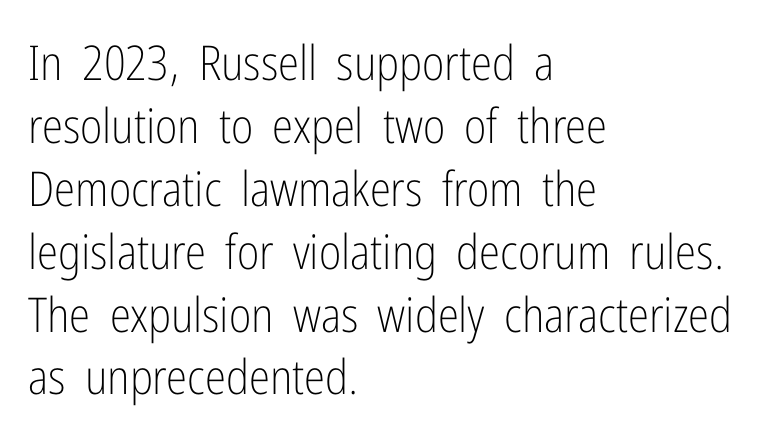
Q: Is the text bold? A: No.
Q: Is the text italic (slanted)? A: No, it is upright.
Q: Is the typeface a serif or a sans-serif typeface? A: Sans-serif.
Q: Is the text underlined? A: No.
Q: How is the paragraph aligned? A: Left-aligned.
Q: Is the spacing between letters normal or unusually wide? A: Normal.
Q: Is the spacing between lines tight, normal or loose? A: Normal.
Q: Width (condensed, normal, or wide)? A: Condensed.
Q: Stroke contrast? A: Low.
Q: x-height? A: Medium.
Q: Monospaced? A: No.
